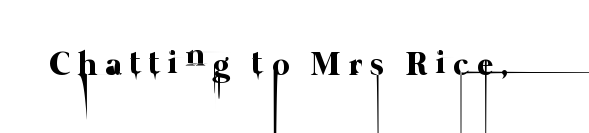
Q: Is the text bold? A: No.
Q: Is the text underlined? A: No.
Q: Is the spacing between letters normal or unusually wide? A: Unusually wide.
Q: Width (condensed, normal, or wide)? A: Normal.
Q: Stroke contrast? A: Low.
Q: x-height? A: Medium.
Q: Monospaced? A: No.
